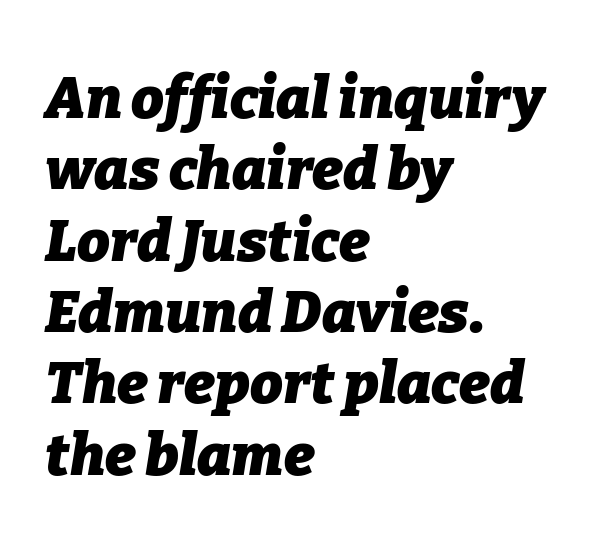
{"italic": "yes", "lean": "right", "slant_degrees": 9, "bold": "yes", "weight": "heavy", "width": "normal", "stroke_contrast": "low", "x_height": "medium", "monospaced": "no", "underline": "no", "align": "left", "line_spacing_ratio": 1.23, "letter_spacing": "normal", "letter_spacing_em": 0.0, "glyph_px": 58}
